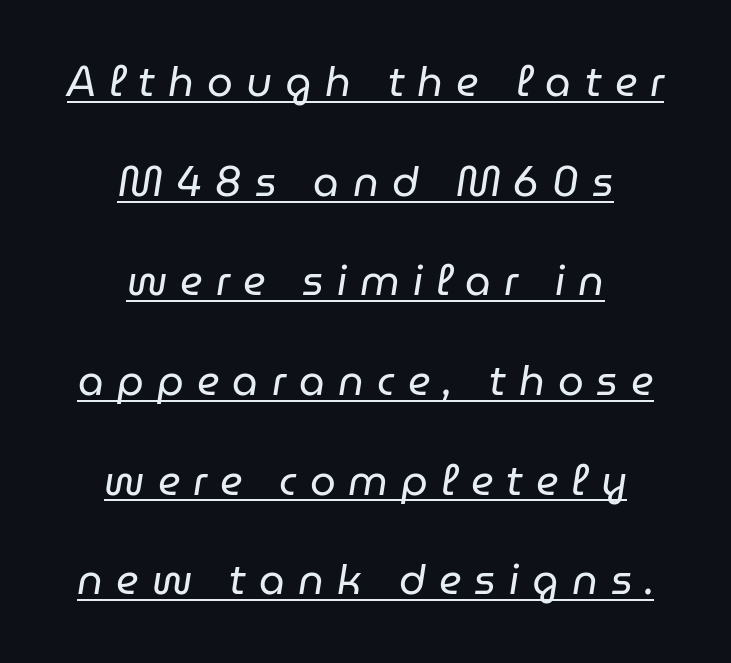
{"italic": "yes", "lean": "right", "slant_degrees": 9, "bold": "no", "weight": "regular", "width": "normal", "stroke_contrast": "low", "x_height": "medium", "monospaced": "no", "underline": "yes", "align": "center", "line_spacing": "loose", "line_spacing_ratio": 2.43, "letter_spacing": "wide", "letter_spacing_em": 0.32, "glyph_px": 41}
